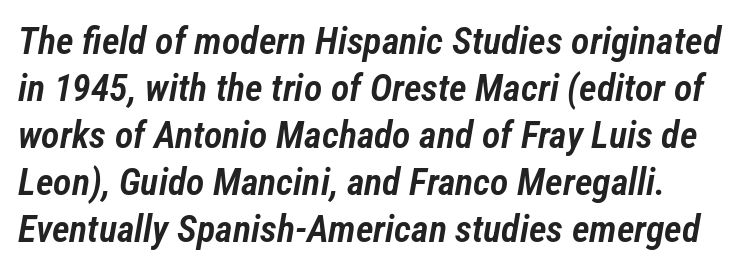
Q: Is the text bold? A: Semi-bold.
Q: Is the text italic (slanted)? A: Yes, it leans right by about 12 degrees.
Q: Is the text underlined? A: No.
Q: Is the spacing between letters normal or unusually wide? A: Normal.
Q: Width (condensed, normal, or wide)? A: Condensed.
Q: Stroke contrast? A: Low.
Q: x-height? A: Medium.
Q: Monospaced? A: No.
